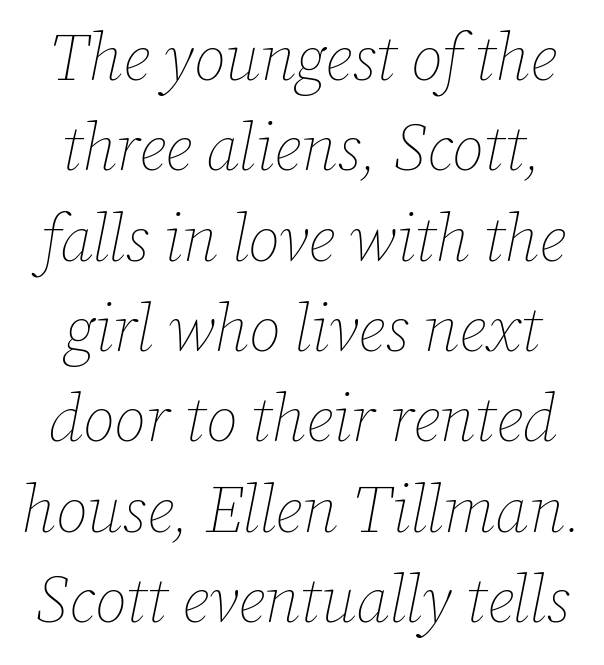
The image shows 65 px thin type, italic (leaning right); set normal line spacing (1.39x), normal letter spacing, not underlined; low stroke contrast and a medium x-height.
